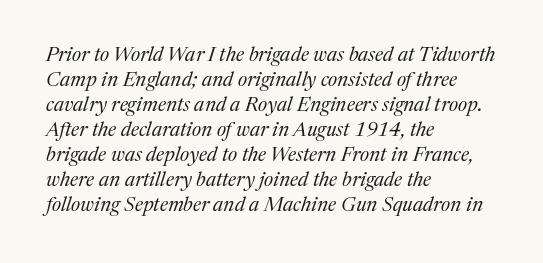
{"italic": "yes", "lean": "right", "slant_degrees": 17, "bold": "no", "underline": "no", "align": "left", "line_spacing": "normal", "line_spacing_ratio": 1.25, "letter_spacing": "normal", "letter_spacing_em": 0.0, "glyph_px": 20}
